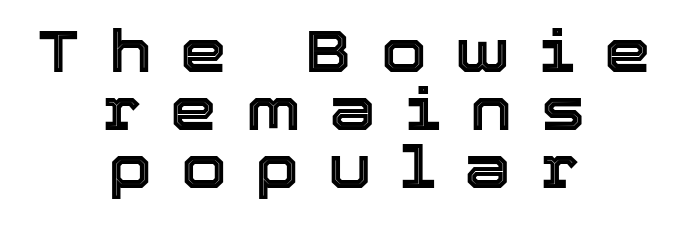
Q: Is the text italic (slanted)? A: No, it is upright.
Q: Is the text underlined? A: No.
Q: How is the paragraph aligned? A: Centered.
Q: Is the spacing between letters normal or unusually wide? A: Unusually wide.
Q: Is the spacing between lines tight, normal or loose? A: Tight.
Q: Width (condensed, normal, or wide)? A: Normal.
Q: x-height? A: Medium.
Q: Monospaced? A: No.
